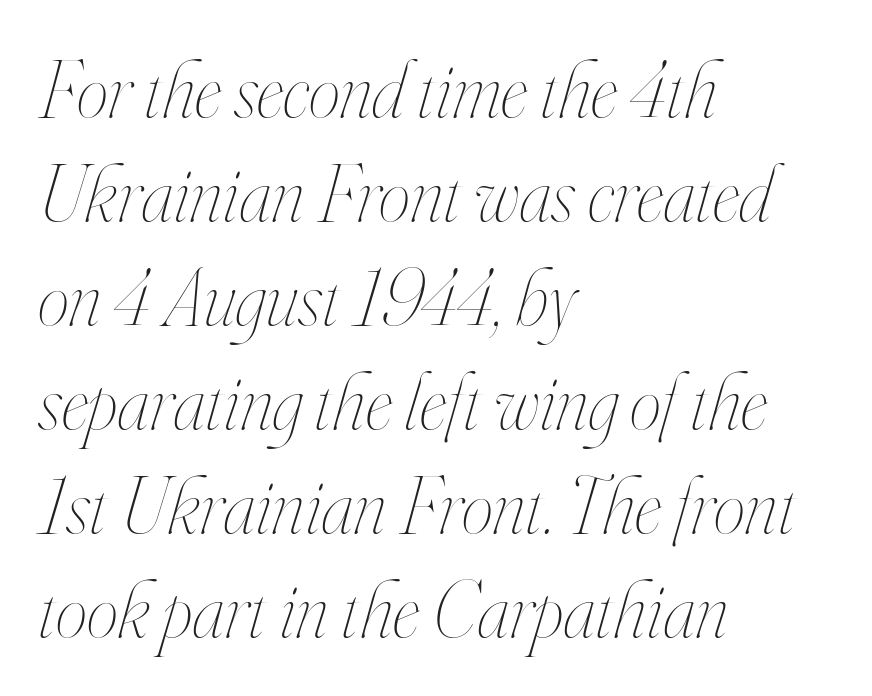
The image shows 80 px thin, condensed type, italic (leaning right); set left-aligned, normal line spacing (1.3x), normal letter spacing, not underlined; high stroke contrast and a small x-height.
